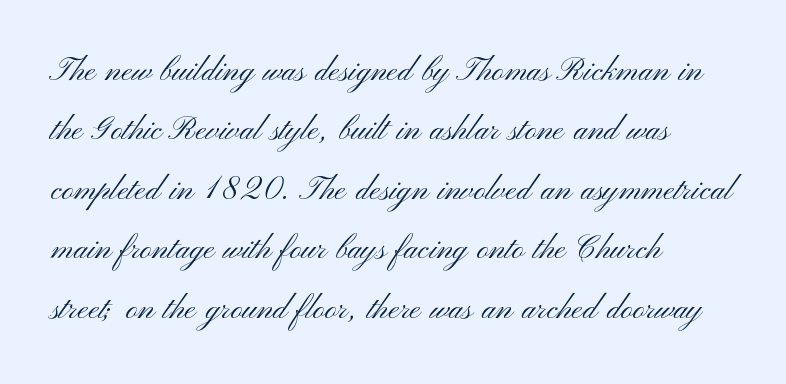
The image shows 41 px light, wide sans-serif type; set left-aligned, normal line spacing (1.45x), normal letter spacing, not underlined; medium stroke contrast and a small x-height.
